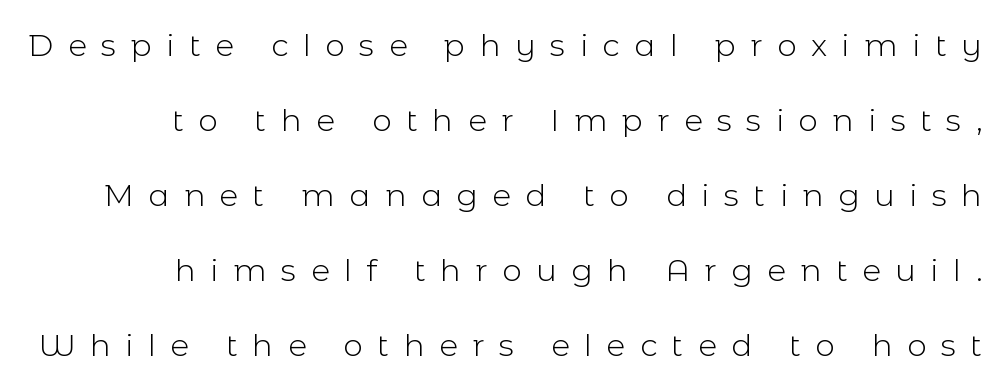
These lines were composed using upright roman letters. Substantial extra tracking has been applied to these lines. These lines are rendered in a variable-pitch font. The weight tops out at a normal text grade. Line ends are locked; line starts wander.
